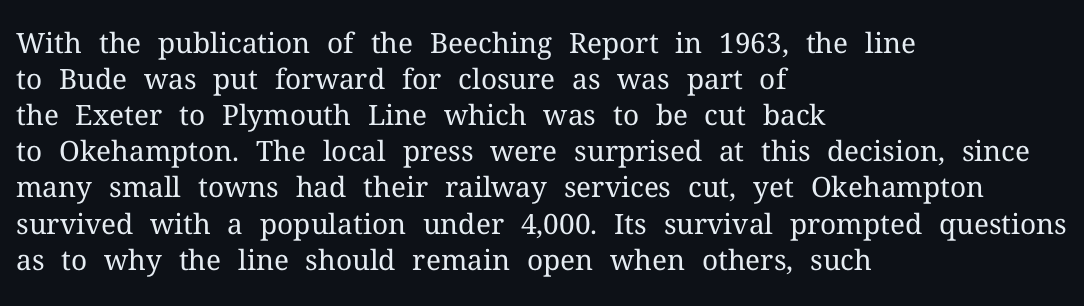
The specimen omits any rule beneath the text block's lines. A normal amount of white space separates one row of letters from the next. A quiet, ordinary-to-light weight characterises the typeface. Posture: vertical. Notice how the passage keeps a crisp vertical edge on the left only. Spacing verdict: proportional, widths tailored to each character.
